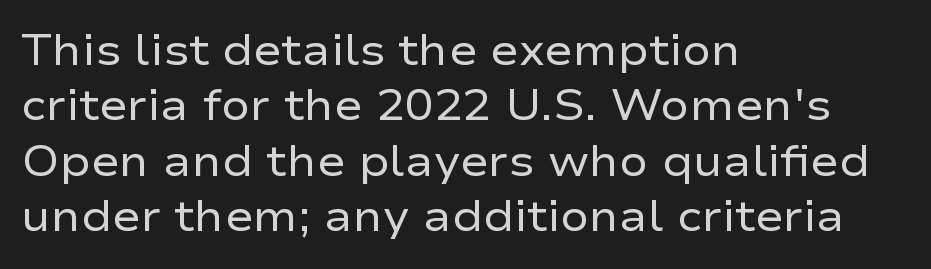
The image shows 43 px regular-weight, wide sans-serif type, upright; set left-aligned, normal line spacing (1.29x), normal letter spacing, not underlined; low stroke contrast and a medium x-height.
